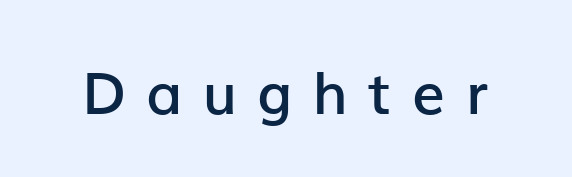
The image shows 58 px semibold sans-serif type, upright; set unusually wide letter spacing (+0.35 em), not underlined; low stroke contrast and a medium x-height.
